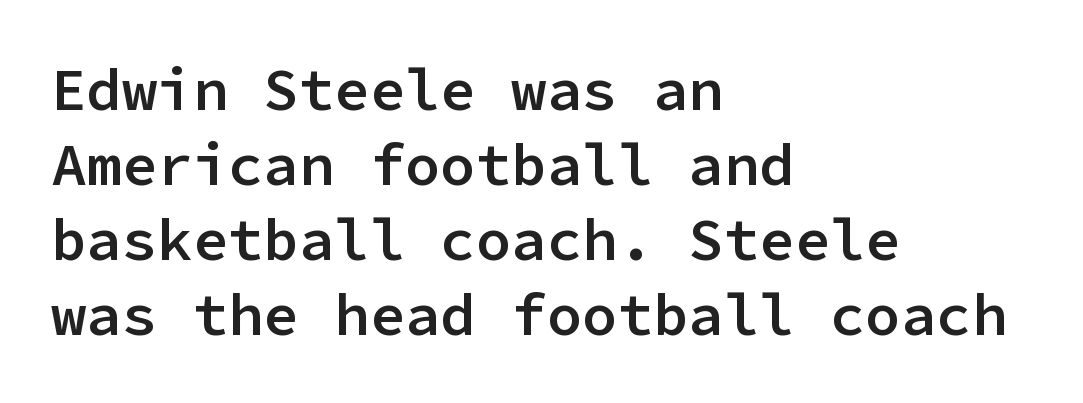
{"serif": "no", "italic": "no", "bold": "semi", "weight": "semibold", "width": "normal", "stroke_contrast": "low", "x_height": "medium", "monospaced": "yes", "underline": "no", "align": "left", "line_spacing": "normal", "line_spacing_ratio": 1.27, "letter_spacing": "normal", "letter_spacing_em": 0.0, "glyph_px": 59}
